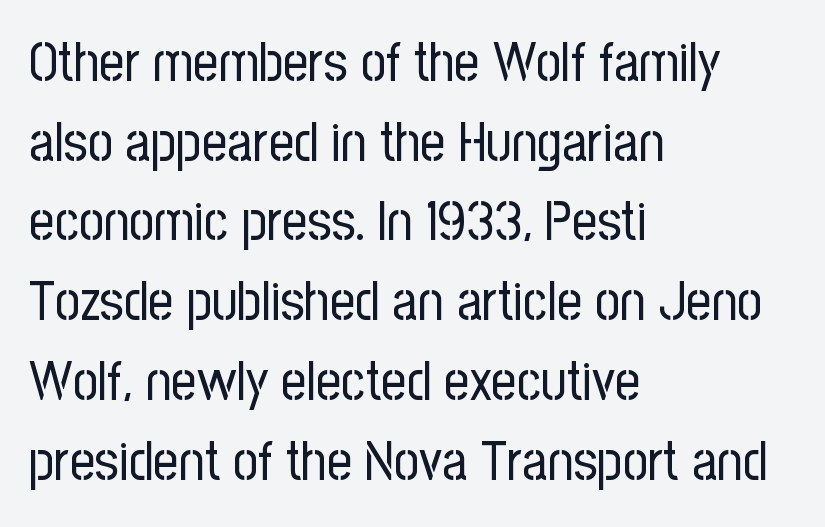
{"serif": "no", "italic": "no", "bold": "no", "weight": "regular", "width": "condensed", "stroke_contrast": "low", "x_height": "medium", "monospaced": "no", "underline": "no", "align": "left", "line_spacing": "normal", "line_spacing_ratio": 1.45, "letter_spacing": "normal", "letter_spacing_em": 0.0, "glyph_px": 55}
